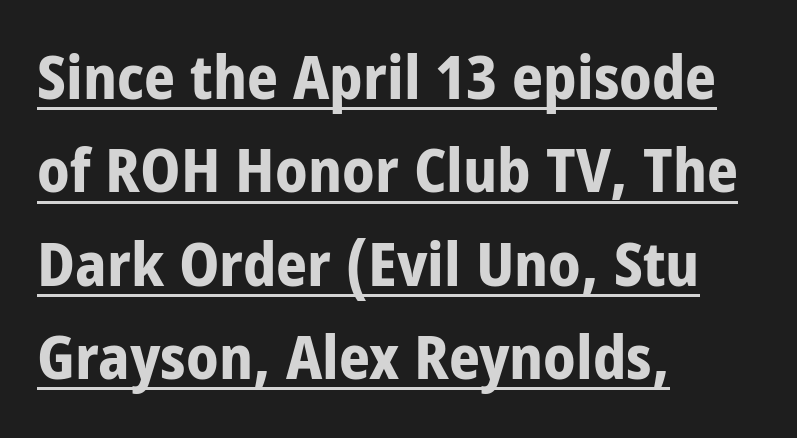
Q: Is the text bold? A: Yes.
Q: Is the text italic (slanted)? A: No, it is upright.
Q: Is the typeface a serif or a sans-serif typeface? A: Sans-serif.
Q: Is the text underlined? A: Yes.
Q: How is the paragraph aligned? A: Left-aligned.
Q: Is the spacing between letters normal or unusually wide? A: Normal.
Q: Is the spacing between lines tight, normal or loose? A: Normal.
Q: Width (condensed, normal, or wide)? A: Condensed.
Q: Stroke contrast? A: Low.
Q: x-height? A: Large.
Q: Monospaced? A: No.
